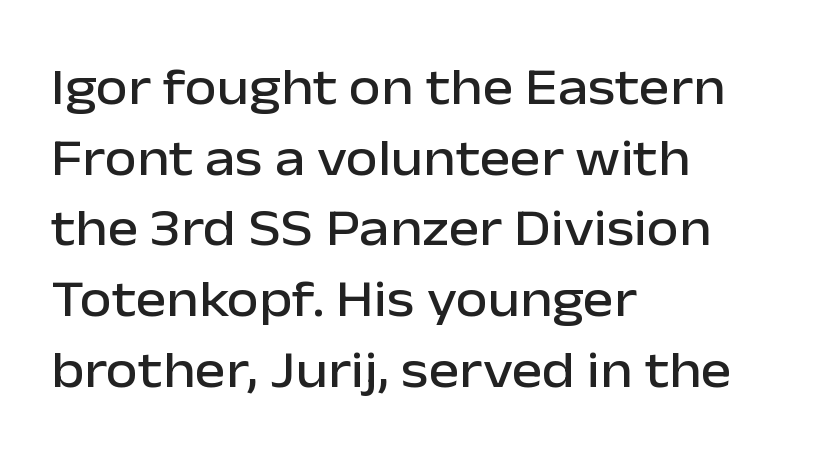
{"serif": "no", "italic": "no", "width": "normal", "stroke_contrast": "low", "x_height": "medium", "monospaced": "no", "underline": "no", "align": "left", "line_spacing": "normal", "line_spacing_ratio": 1.36, "letter_spacing": "normal", "letter_spacing_em": 0.0, "glyph_px": 52}
